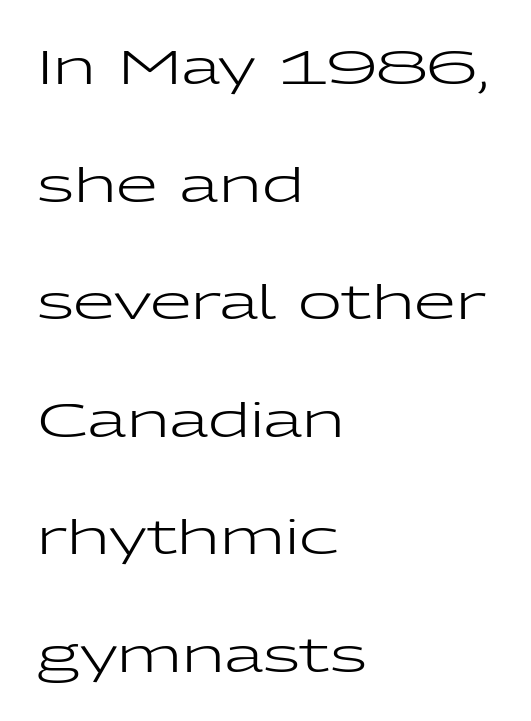
{"serif": "no", "italic": "no", "bold": "no", "weight": "regular", "width": "wide", "stroke_contrast": "low", "x_height": "medium", "monospaced": "no", "underline": "no", "align": "left", "line_spacing": "loose", "line_spacing_ratio": 2.45, "letter_spacing": "normal", "letter_spacing_em": 0.0, "glyph_px": 48}
